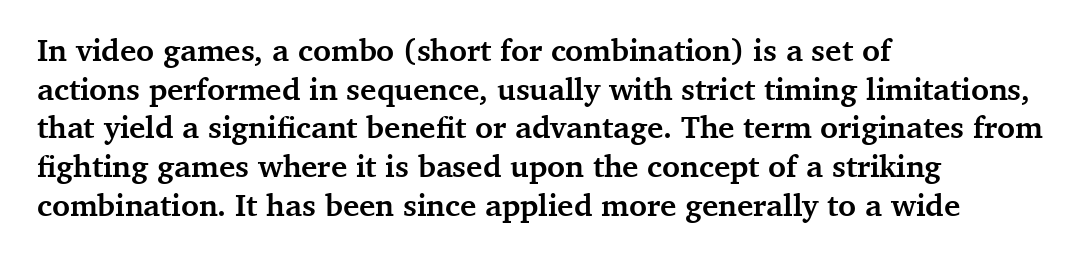
A serif font was chosen for this passage. Honestly, there is no underline to notice here at all. The compositor pushed each line to the left boundary. Students, note that the glyphs here touch the page at normal intervals.
